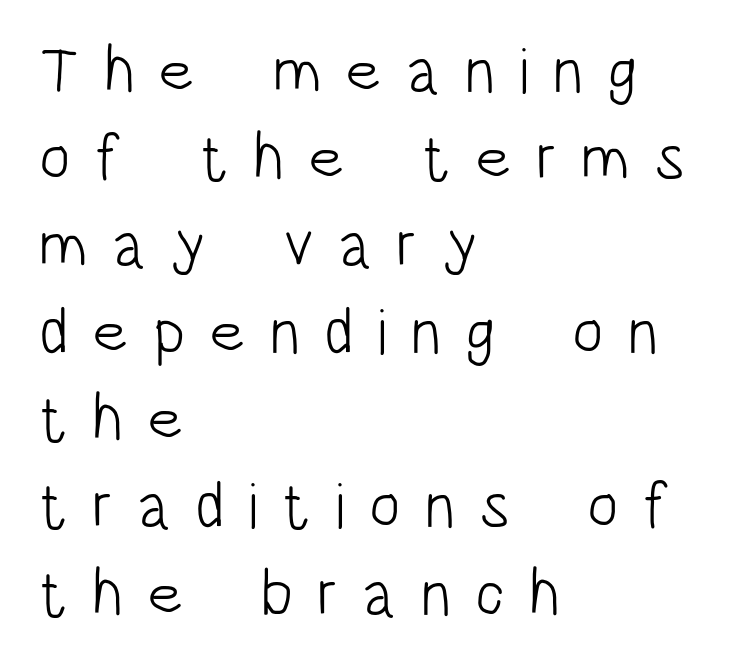
{"serif": "no", "italic": "no", "bold": "no", "weight": "light", "width": "condensed", "stroke_contrast": "low", "x_height": "large", "monospaced": "no", "underline": "no", "align": "left", "line_spacing": "normal", "line_spacing_ratio": 1.34, "letter_spacing": "wide", "letter_spacing_em": 0.37, "glyph_px": 65}
